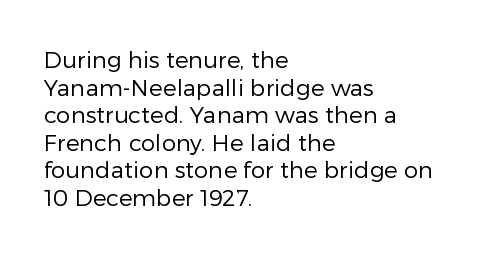
The image shows 23 px text type, upright; set left-aligned, line spacing 1.2x, normal letter spacing, not underlined.
